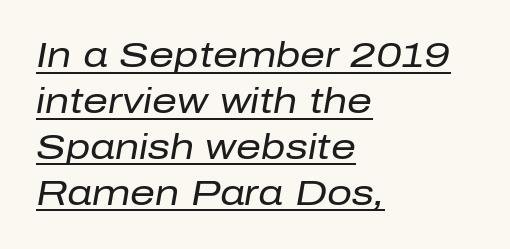
Q: Is the text bold? A: No.
Q: Is the text italic (slanted)? A: Yes, it leans right by about 10 degrees.
Q: Is the text underlined? A: Yes.
Q: How is the paragraph aligned? A: Left-aligned.
Q: Is the spacing between letters normal or unusually wide? A: Normal.
Q: Is the spacing between lines tight, normal or loose? A: Normal.
Q: Width (condensed, normal, or wide)? A: Normal.
Q: Stroke contrast? A: Low.
Q: x-height? A: Medium.
Q: Monospaced? A: No.
